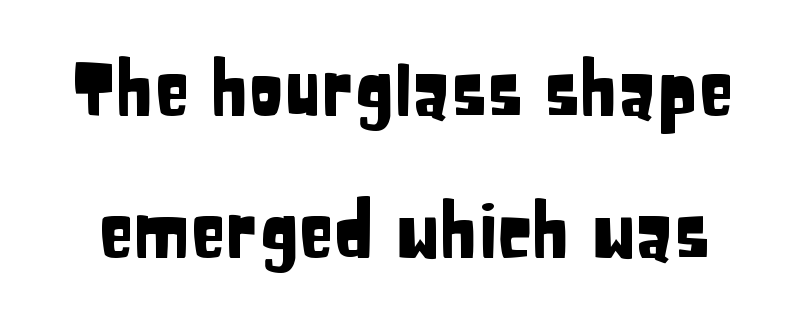
{"serif": "no", "italic": "no", "width": "condensed", "stroke_contrast": "low", "x_height": "large", "monospaced": "no", "underline": "no", "line_spacing": "loose", "line_spacing_ratio": 1.97, "letter_spacing": "normal", "letter_spacing_em": 0.0, "glyph_px": 72}
